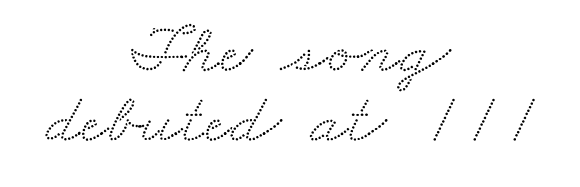
The image shows 72 px wide serif type; set centered, tight line spacing (0.97x), normal letter spacing, not underlined; medium stroke contrast and a small x-height.
